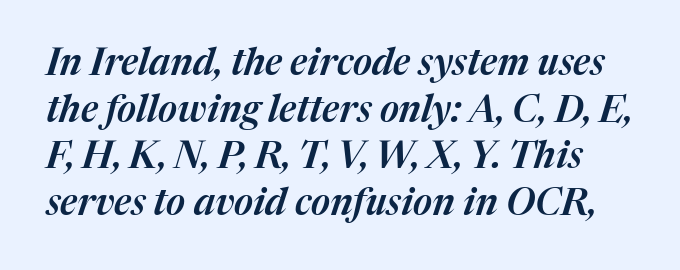
The image shows 37 px text type, italic (leaning right); set normal line spacing (1.26x), normal letter spacing, not underlined; medium stroke contrast and a medium x-height.
